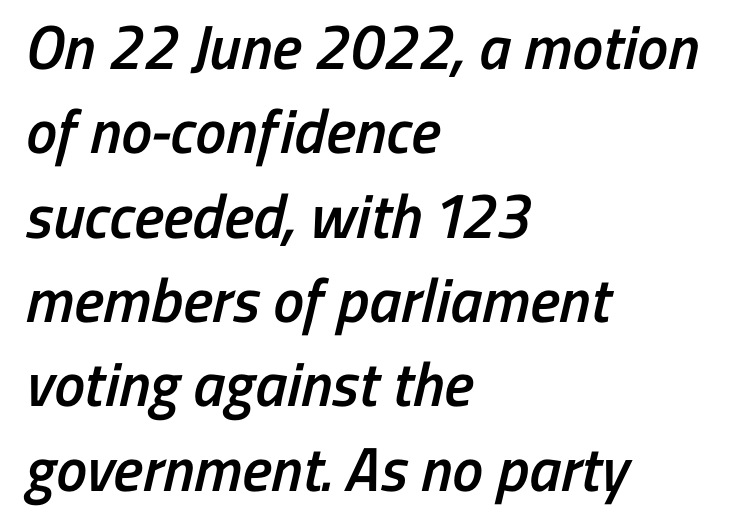
The image shows 62 px semibold, condensed sans-serif type; set left-aligned, normal line spacing (1.36x), normal letter spacing, not underlined; low stroke contrast and a medium x-height.
